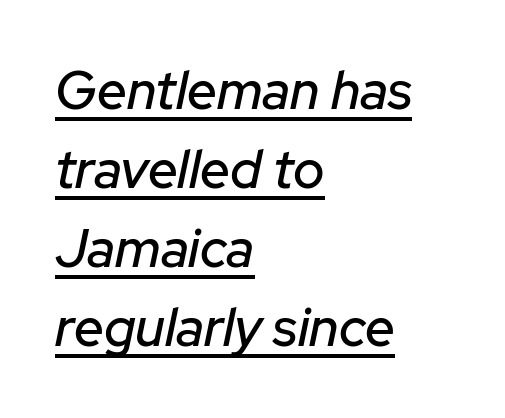
Q: Is the text italic (slanted)? A: Yes, it leans right by about 12 degrees.
Q: Is the text underlined? A: Yes.
Q: How is the paragraph aligned? A: Left-aligned.
Q: Is the spacing between letters normal or unusually wide? A: Normal.
Q: Is the spacing between lines tight, normal or loose? A: Normal.
Q: Width (condensed, normal, or wide)? A: Normal.
Q: Stroke contrast? A: Low.
Q: x-height? A: Medium.
Q: Monospaced? A: No.
